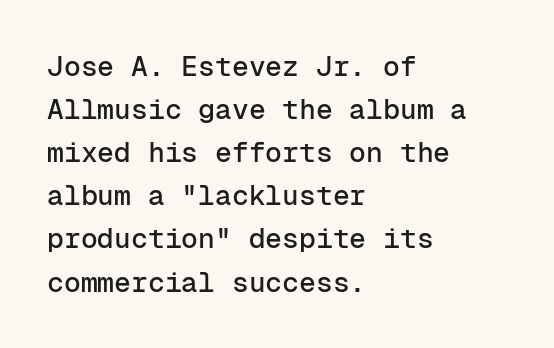
{"serif": "no", "italic": "no", "width": "normal", "stroke_contrast": "low", "x_height": "medium", "monospaced": "yes", "underline": "no", "align": "left", "line_spacing": "normal", "line_spacing_ratio": 1.54, "letter_spacing": "normal", "letter_spacing_em": 0.0, "glyph_px": 28}
